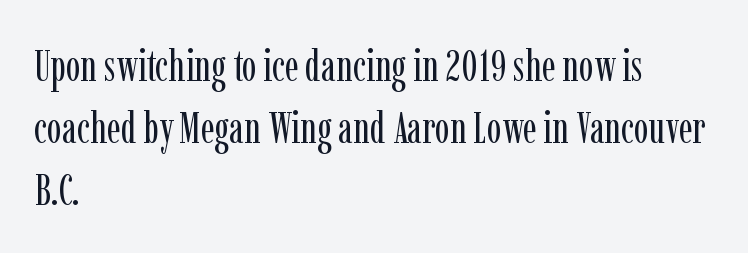
{"serif": "yes", "italic": "no", "bold": "no", "weight": "regular", "width": "condensed", "stroke_contrast": "low", "x_height": "medium", "monospaced": "no", "underline": "no", "align": "left", "line_spacing": "normal", "line_spacing_ratio": 1.41, "letter_spacing": "normal", "letter_spacing_em": 0.0, "glyph_px": 44}
